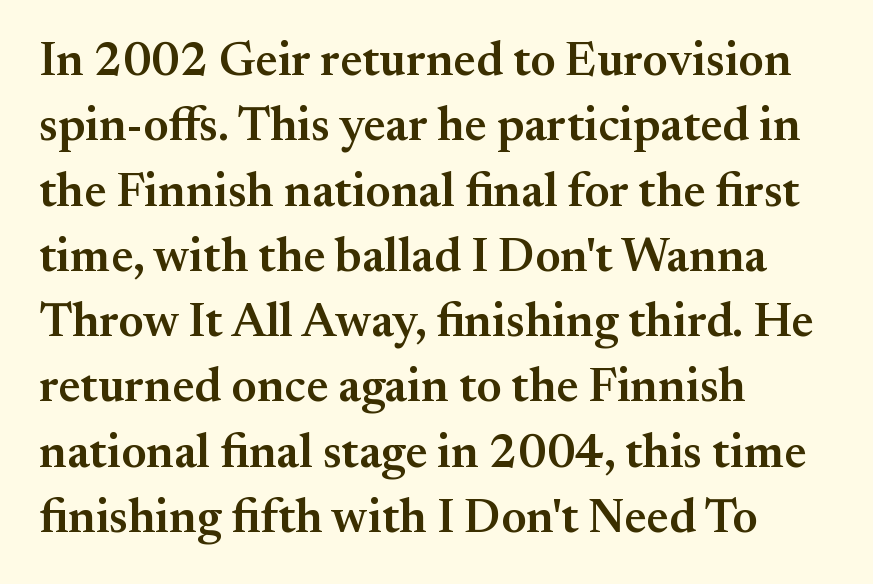
Q: Is the text bold? A: Semi-bold.
Q: Is the text italic (slanted)? A: No, it is upright.
Q: Is the typeface a serif or a sans-serif typeface? A: Serif.
Q: Is the text underlined? A: No.
Q: How is the paragraph aligned? A: Left-aligned.
Q: Is the spacing between letters normal or unusually wide? A: Normal.
Q: Is the spacing between lines tight, normal or loose? A: Normal.
Q: Width (condensed, normal, or wide)? A: Normal.
Q: Stroke contrast? A: Medium.
Q: x-height? A: Small.
Q: Monospaced? A: No.
